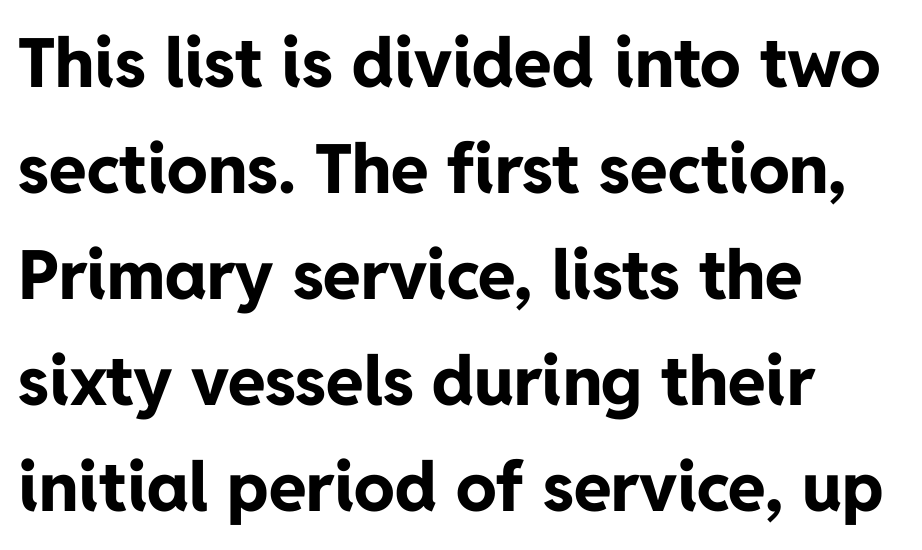
Q: Is the text bold? A: Yes.
Q: Is the text italic (slanted)? A: No, it is upright.
Q: Is the typeface a serif or a sans-serif typeface? A: Sans-serif.
Q: Is the text underlined? A: No.
Q: How is the paragraph aligned? A: Left-aligned.
Q: Is the spacing between letters normal or unusually wide? A: Normal.
Q: Is the spacing between lines tight, normal or loose? A: Normal.
Q: Width (condensed, normal, or wide)? A: Normal.
Q: Stroke contrast? A: Low.
Q: x-height? A: Medium.
Q: Monospaced? A: No.
